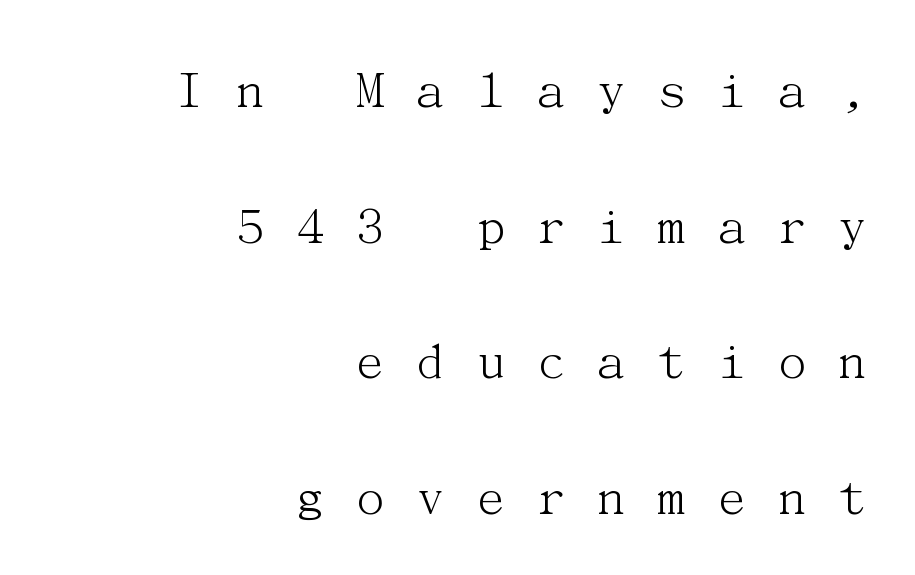
A typesetter would call this heavily tracked-out type. Summary of vertical rhythm: relaxed, with wide interline spacing. Quick note: not italic, upright. Font category for this specimen: serif.
